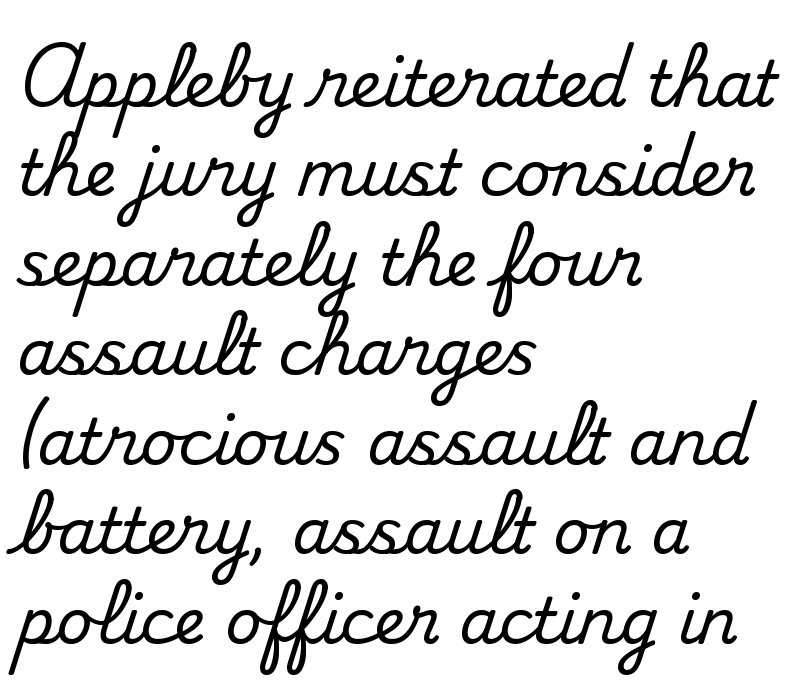
The image shows 63 px serif type; set left-aligned, normal line spacing (1.42x), normal letter spacing, not underlined; medium stroke contrast and a small x-height.
